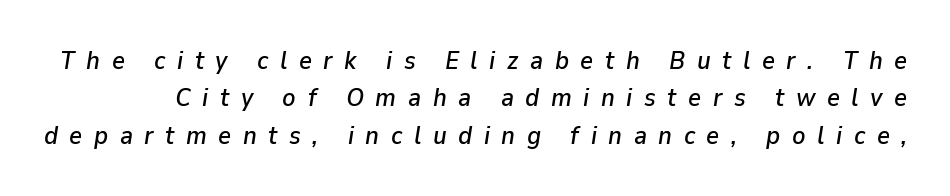
Q: Is the text italic (slanted)? A: Yes, it leans right by about 9 degrees.
Q: Is the text underlined? A: No.
Q: Is the spacing between letters normal or unusually wide? A: Unusually wide.
Q: Is the spacing between lines tight, normal or loose? A: Normal.
